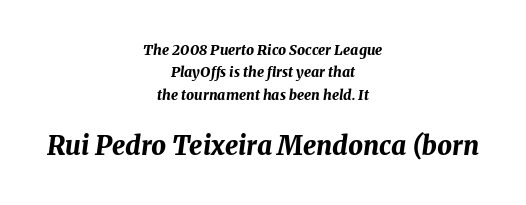
Q: Is the text bold? A: Yes.
Q: Is the text italic (slanted)? A: Yes, it leans right by about 8 degrees.
Q: Is the text underlined? A: No.
Q: How is the paragraph aligned? A: Centered.
Q: Is the spacing between letters normal or unusually wide? A: Normal.
Q: Is the spacing between lines tight, normal or loose? A: Normal.
Q: Which block of text is set in a larger size, the first (top) or the second (bottom)? A: The second (bottom) one.
